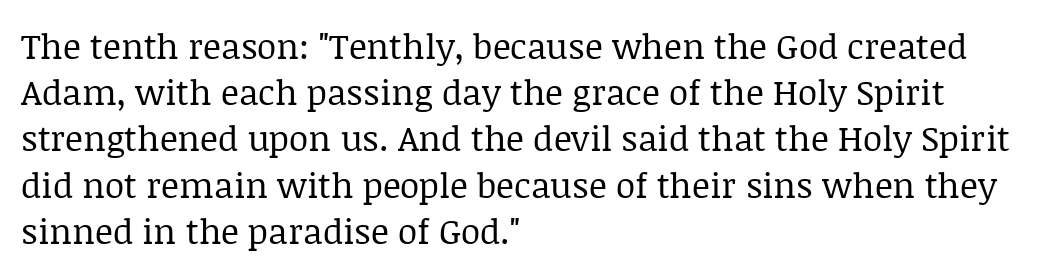
{"serif": "yes", "italic": "no", "bold": "no", "weight": "regular", "width": "normal", "stroke_contrast": "low", "x_height": "large", "monospaced": "no", "underline": "no", "align": "left", "line_spacing": "normal", "line_spacing_ratio": 1.32, "letter_spacing": "normal", "letter_spacing_em": 0.0, "glyph_px": 35}
